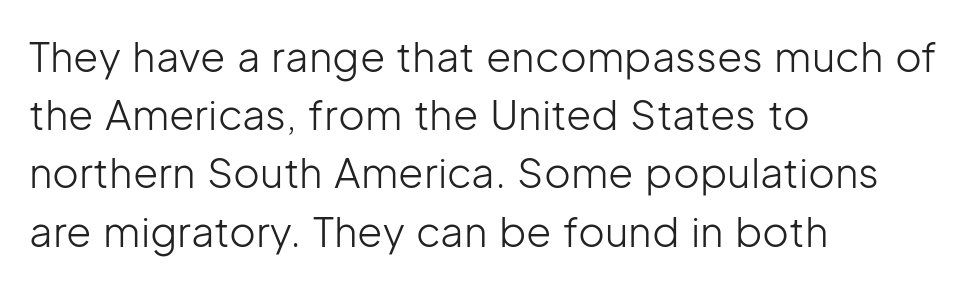
Q: Is the text bold? A: No.
Q: Is the text italic (slanted)? A: No, it is upright.
Q: Is the typeface a serif or a sans-serif typeface? A: Sans-serif.
Q: Is the text underlined? A: No.
Q: How is the paragraph aligned? A: Left-aligned.
Q: Is the spacing between letters normal or unusually wide? A: Normal.
Q: Is the spacing between lines tight, normal or loose? A: Normal.
Q: Width (condensed, normal, or wide)? A: Normal.
Q: Stroke contrast? A: Low.
Q: x-height? A: Medium.
Q: Monospaced? A: No.
